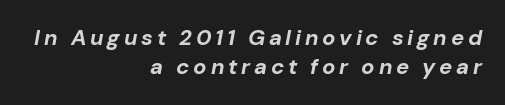
The letters are bold, with thick, heavy strokes. Alignment: flush right. Does the lettering tilt? It does — this is italic. Type without underlining. Line spacing here is normal.
